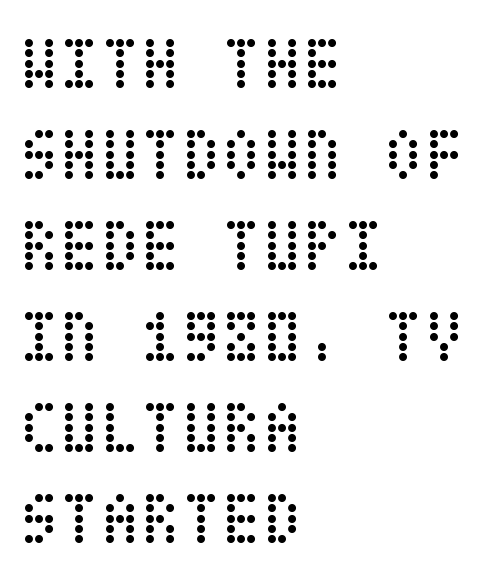
The image shows 74 px regular-weight, condensed type, upright; set left-aligned, line spacing 1.23x, normal letter spacing, not underlined; low stroke contrast and a large x-height.
